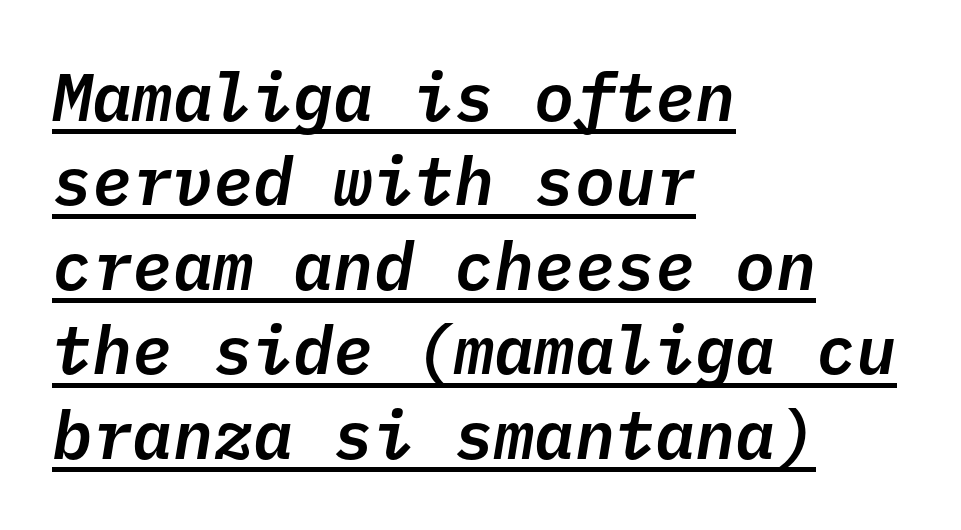
The image shows 67 px text type, italic (leaning right), monospaced; set left-aligned, normal line spacing (1.26x), normal letter spacing, underlined; low stroke contrast and a medium x-height.
